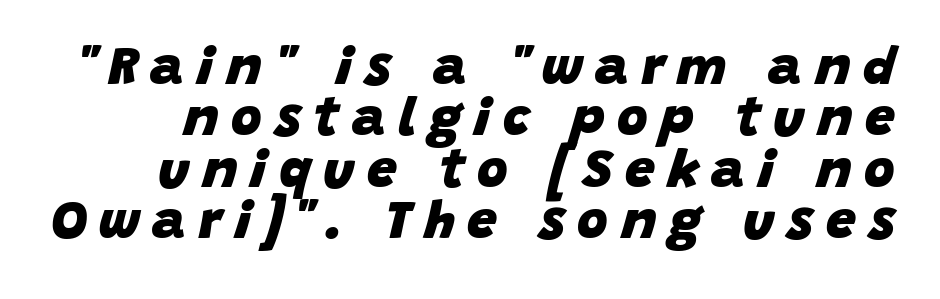
Q: Is the text bold? A: Yes.
Q: Is the text italic (slanted)? A: Yes, it leans right by about 15 degrees.
Q: Is the text underlined? A: No.
Q: Is the spacing between letters normal or unusually wide? A: Unusually wide.
Q: Is the spacing between lines tight, normal or loose? A: Tight.
Q: Width (condensed, normal, or wide)? A: Normal.
Q: Stroke contrast? A: Low.
Q: x-height? A: Large.
Q: Monospaced? A: No.
